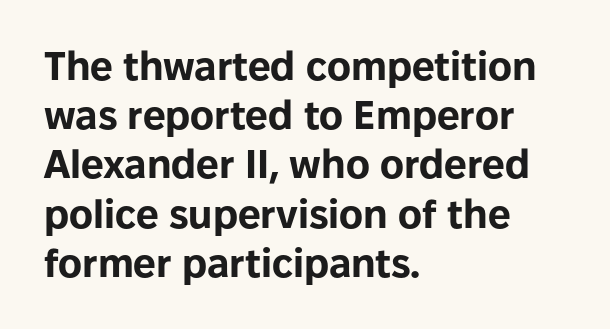
Glance below the letters and you will spot only blank space. Heft: maximum for text — a bold. What kind of face is this? One without serifs — a sans. Letter spacing: default.
